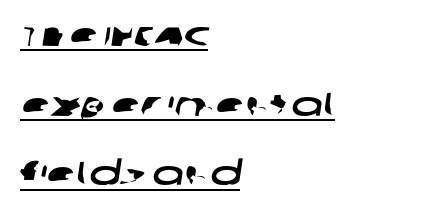
Q: Is the typeface a serif or a sans-serif typeface? A: Sans-serif.
Q: Is the text underlined? A: Yes.
Q: How is the paragraph aligned? A: Left-aligned.
Q: Is the spacing between letters normal or unusually wide? A: Normal.
Q: Is the spacing between lines tight, normal or loose? A: Loose.
Q: Width (condensed, normal, or wide)? A: Wide.
Q: Stroke contrast? A: Low.
Q: x-height? A: Large.
Q: Monospaced? A: No.
